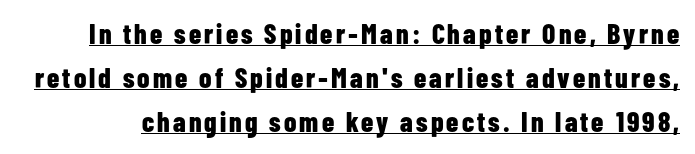
The image shows 28 px bold, condensed sans-serif type, upright; set normal line spacing (1.57x), underlined; low stroke contrast and a medium x-height.
